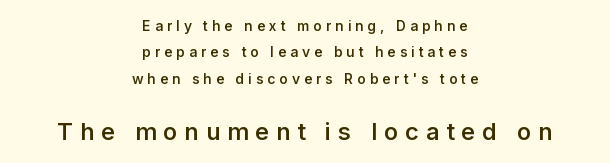
The image shows 24 px text type, upright; set centered, line spacing 1.89x, unusually wide letter spacing (+0.28 em), not underlined; the second (bottom) block is 1.71x larger.
